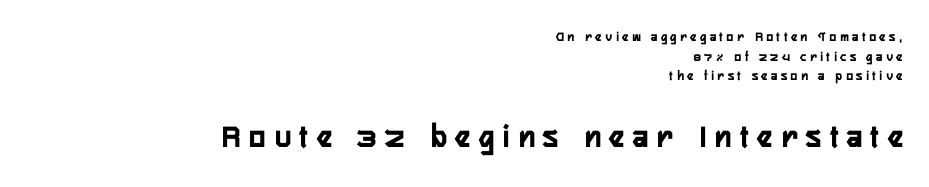
{"serif": "no", "italic": "no", "bold": "yes", "weight": "semibold", "width": "condensed", "stroke_contrast": "low", "x_height": "medium", "monospaced": "no", "underline": "no", "align": "right", "line_spacing": "normal", "line_spacing_ratio": 1.41, "letter_spacing": "wide", "letter_spacing_em": 0.27, "larger_block": "second", "size_ratio": 2.43, "glyph_px": 34}
